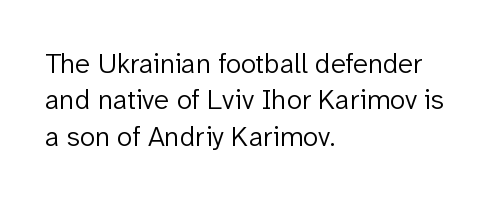
The letters stand upright; this is a roman face. A classic flush-left, rag-right setting is used for this passage. This sample has the flowing, uneven cadence of proportional lettering. Just letters on the line, the space beneath them empty. Does the type have serifs? No, each stem ends abruptly.
